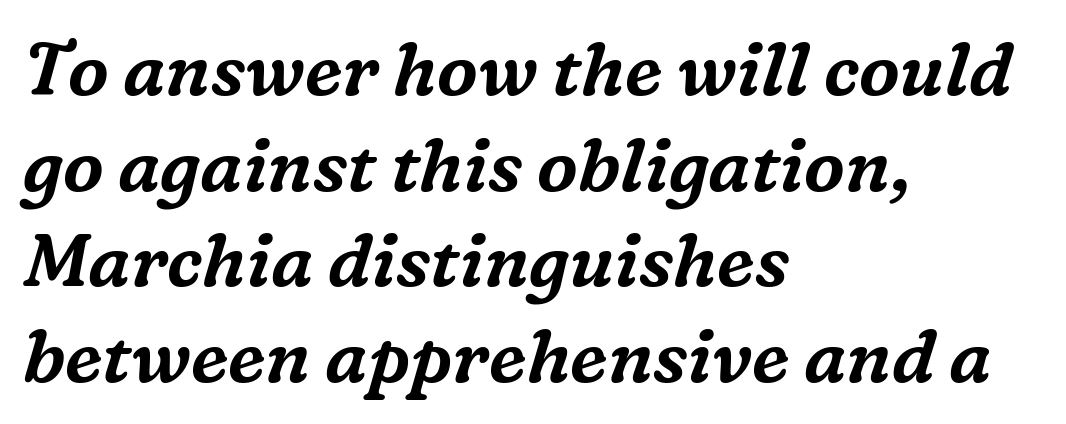
{"serif": "yes", "italic": "yes", "lean": "right", "slant_degrees": 16, "width": "normal", "stroke_contrast": "medium", "x_height": "medium", "monospaced": "no", "underline": "no", "align": "left", "line_spacing": "normal", "line_spacing_ratio": 1.31, "letter_spacing": "normal", "letter_spacing_em": 0.0, "glyph_px": 73}
